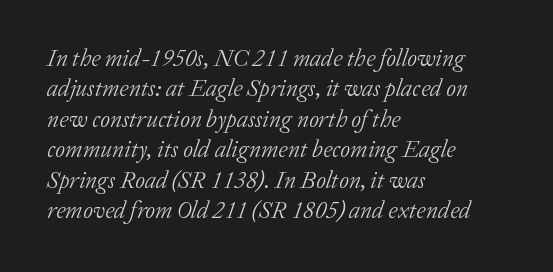
Check the space under the baseline: it is left empty. If you measured baseline to baseline, you'd find a middling distance. The passage shown leans; its letterforms are oblique. Is the block centered? No — it sits flush against the left margin. There is no visible air inserted between adjacent glyphs.
